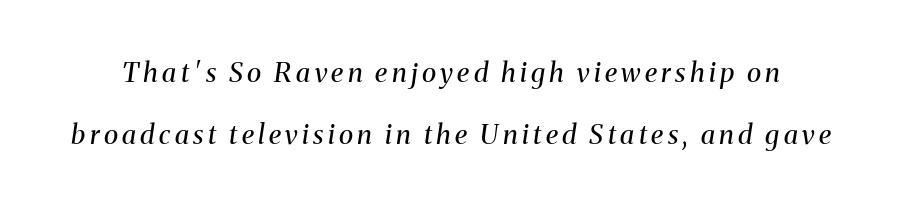
Q: Is the text bold? A: No.
Q: Is the text italic (slanted)? A: Yes, it leans right by about 8 degrees.
Q: Is the text underlined? A: No.
Q: Is the spacing between lines tight, normal or loose? A: Loose.
